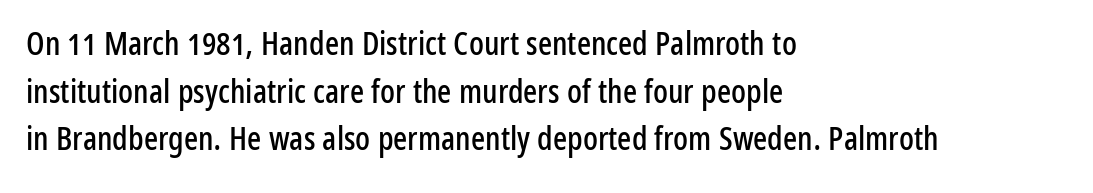
Q: Is the text italic (slanted)? A: No, it is upright.
Q: Is the typeface a serif or a sans-serif typeface? A: Sans-serif.
Q: Is the text underlined? A: No.
Q: How is the paragraph aligned? A: Left-aligned.
Q: Is the spacing between letters normal or unusually wide? A: Normal.
Q: Is the spacing between lines tight, normal or loose? A: Normal.
Q: Width (condensed, normal, or wide)? A: Condensed.
Q: Stroke contrast? A: Low.
Q: x-height? A: Medium.
Q: Monospaced? A: No.
